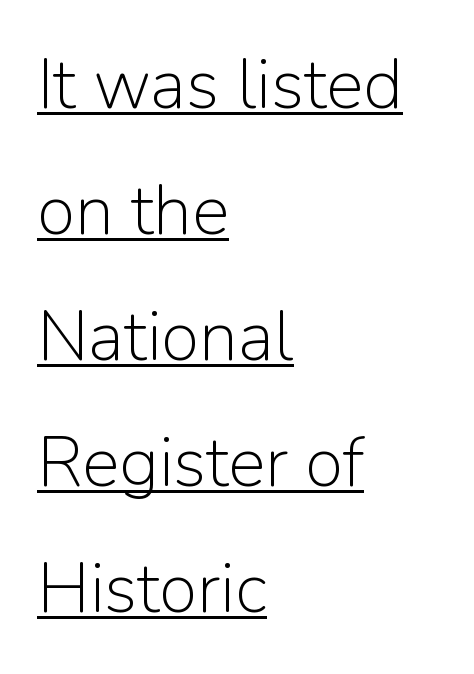
{"serif": "no", "italic": "no", "bold": "no", "weight": "light", "width": "normal", "stroke_contrast": "low", "x_height": "medium", "monospaced": "no", "underline": "yes", "align": "left", "line_spacing_ratio": 1.8, "letter_spacing": "normal", "letter_spacing_em": 0.0, "glyph_px": 70}
